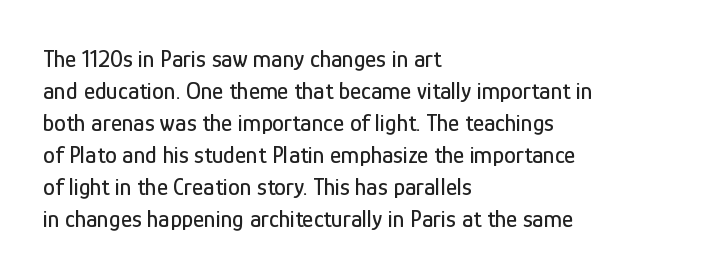
No italicization has been applied; the sample stays upright. The vertical gap from one line to the next is medium. Standard letterfit; no display-style spreading of the glyphs. The passage is arranged the way most books set body copy — flush left. Rule under the text: the space is simply empty.
